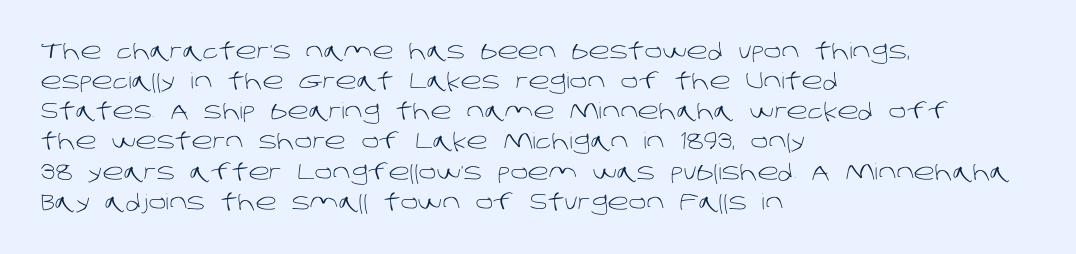
The characters are drawn with everyday or finer stroke widths. A typesetter would call this leading conventional body-copy spacing. Tracking value appears to be zero — textbook default spacing. The paragraph has a hard left edge and a soft right edge.
